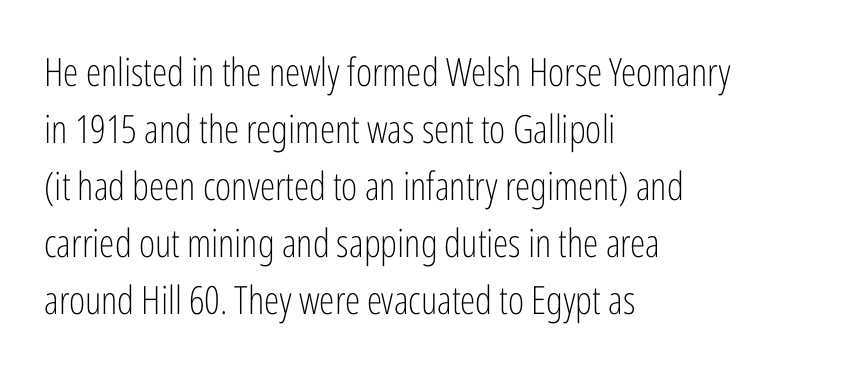
Q: Is the text bold? A: No.
Q: Is the text italic (slanted)? A: No, it is upright.
Q: Is the typeface a serif or a sans-serif typeface? A: Sans-serif.
Q: Is the text underlined? A: No.
Q: How is the paragraph aligned? A: Left-aligned.
Q: Is the spacing between letters normal or unusually wide? A: Normal.
Q: Is the spacing between lines tight, normal or loose? A: Normal.
Q: Width (condensed, normal, or wide)? A: Condensed.
Q: Stroke contrast? A: Low.
Q: x-height? A: Medium.
Q: Monospaced? A: No.
